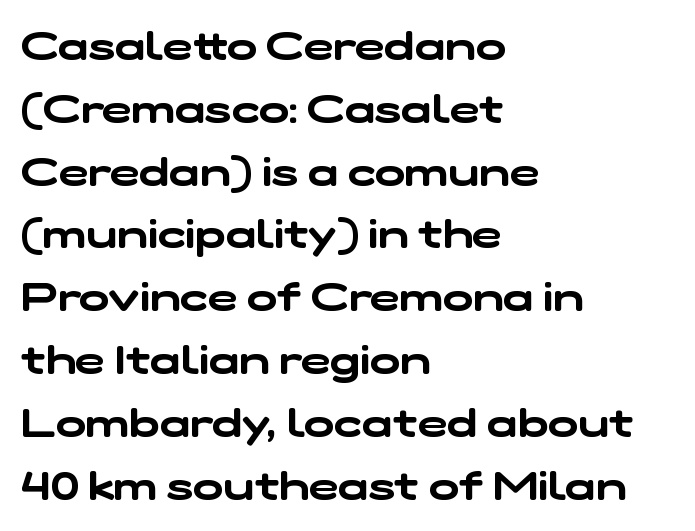
The image shows 40 px wide sans-serif type; set left-aligned, normal line spacing (1.57x), normal letter spacing, not underlined; low stroke contrast and a medium x-height.
